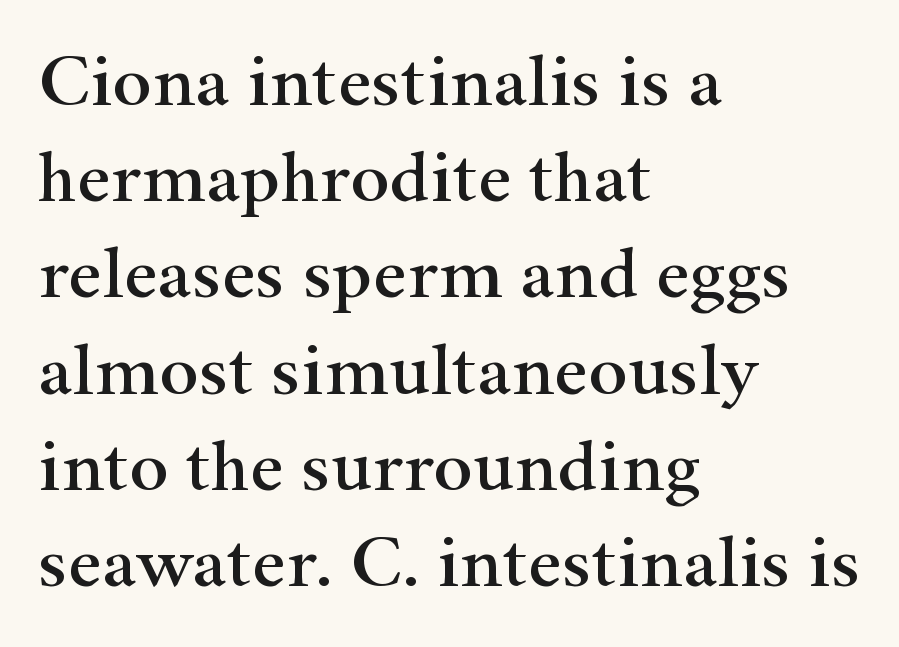
{"serif": "yes", "italic": "no", "width": "wide", "stroke_contrast": "high", "x_height": "small", "monospaced": "no", "underline": "no", "align": "left", "line_spacing": "normal", "line_spacing_ratio": 1.3, "letter_spacing": "normal", "letter_spacing_em": 0.0, "glyph_px": 74}
